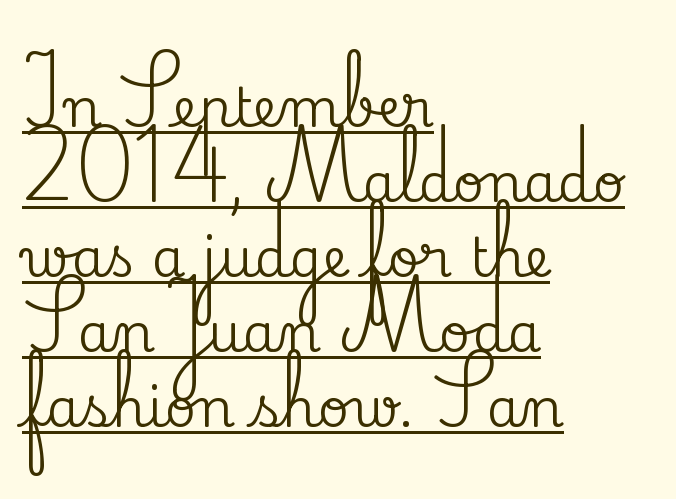
In terms of leading, this rendering sits right in the middle. What kind of face is this? One with serifs. Caption: standard tracking, unaltered. Do the letters lean? They stand straight.
